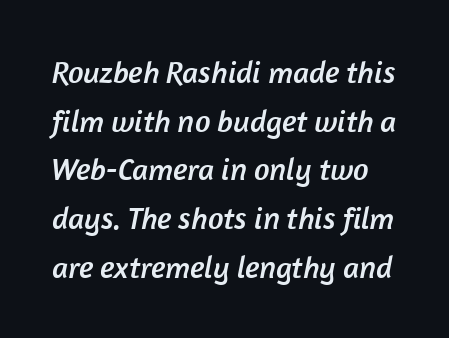
{"serif": "no", "width": "normal", "stroke_contrast": "low", "x_height": "medium", "monospaced": "no", "underline": "no", "line_spacing": "normal", "line_spacing_ratio": 1.57, "letter_spacing": "normal", "letter_spacing_em": 0.0, "glyph_px": 31}
